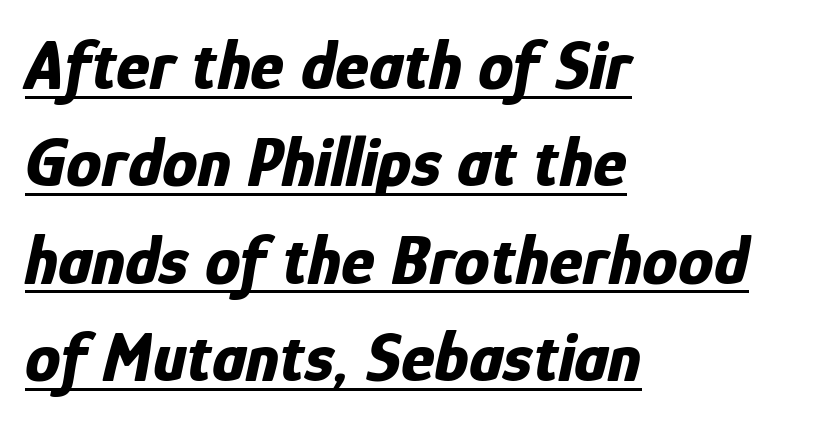
Q: Is the text bold? A: Yes.
Q: Is the text italic (slanted)? A: Yes, it leans right by about 12 degrees.
Q: Is the text underlined? A: Yes.
Q: How is the paragraph aligned? A: Left-aligned.
Q: Is the spacing between letters normal or unusually wide? A: Normal.
Q: Is the spacing between lines tight, normal or loose? A: Normal.
Q: Width (condensed, normal, or wide)? A: Condensed.
Q: Stroke contrast? A: Low.
Q: x-height? A: Medium.
Q: Monospaced? A: No.
